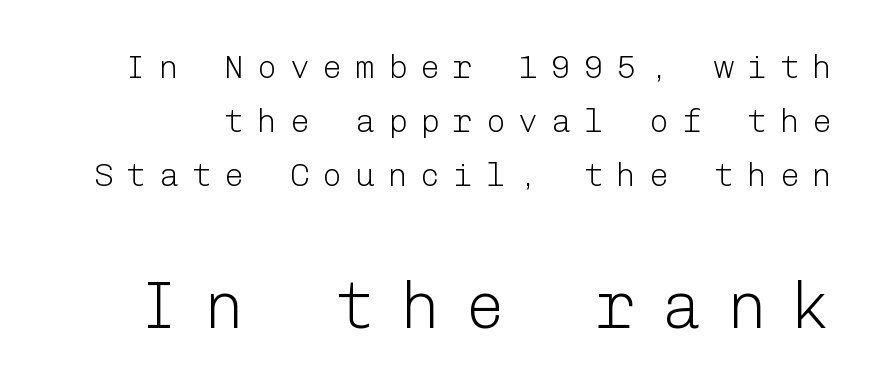
{"serif": "no", "italic": "no", "bold": "no", "weight": "light", "width": "normal", "stroke_contrast": "low", "x_height": "medium", "underline": "no", "line_spacing": "normal", "line_spacing_ratio": 1.63, "letter_spacing": "wide", "letter_spacing_em": 0.39, "larger_block": "second", "size_ratio": 2.0, "glyph_px": 66}
